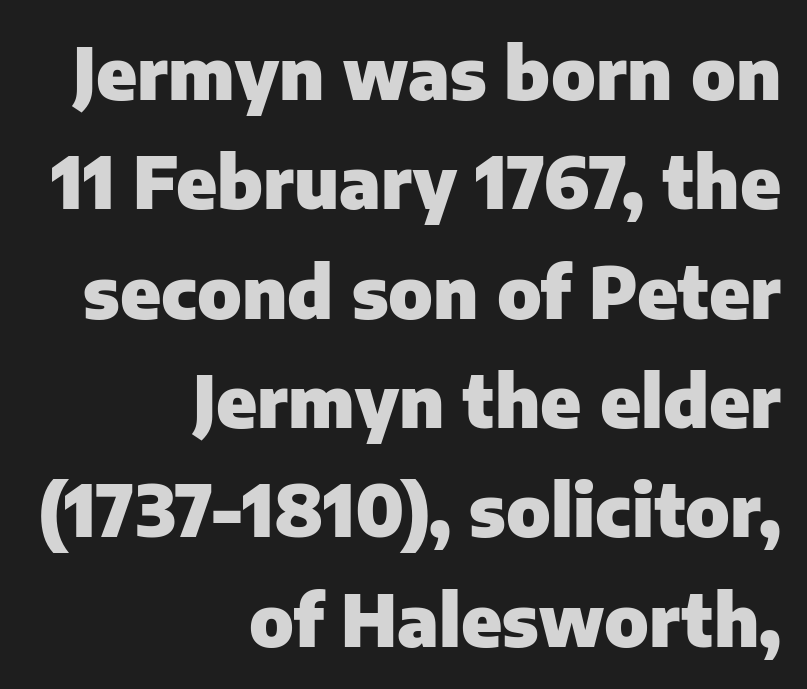
{"serif": "no", "italic": "no", "bold": "yes", "weight": "heavy", "width": "normal", "stroke_contrast": "low", "x_height": "medium", "monospaced": "no", "underline": "no", "align": "right", "line_spacing": "normal", "line_spacing_ratio": 1.54, "letter_spacing": "normal", "letter_spacing_em": 0.0, "glyph_px": 71}
